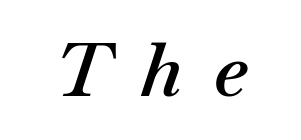
The image shows 75 px semibold type, italic (leaning right); set unusually wide letter spacing (+0.42 em), not underlined; medium stroke contrast and a small x-height.
